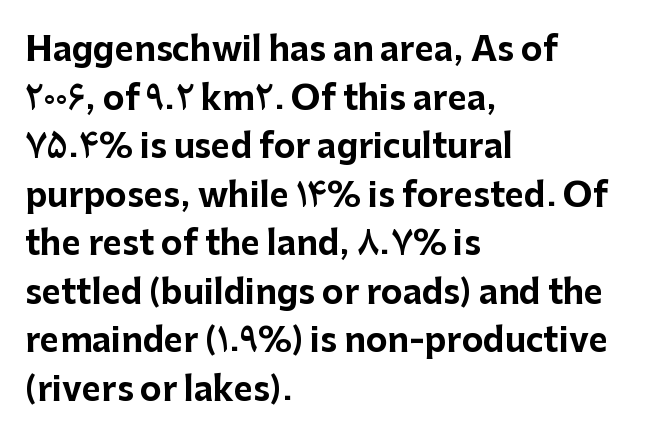
{"serif": "no", "italic": "no", "bold": "yes", "weight": "bold", "width": "normal", "stroke_contrast": "low", "x_height": "medium", "monospaced": "no", "underline": "no", "align": "left", "line_spacing": "normal", "line_spacing_ratio": 1.47, "letter_spacing": "normal", "letter_spacing_em": 0.0, "glyph_px": 33}
